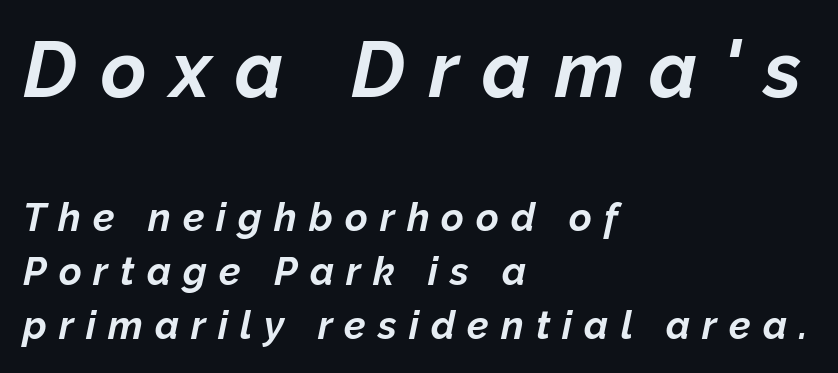
{"italic": "yes", "lean": "right", "slant_degrees": 12, "bold": "yes", "weight": "bold", "width": "normal", "stroke_contrast": "low", "x_height": "medium", "monospaced": "no", "underline": "no", "align": "left", "line_spacing": "normal", "line_spacing_ratio": 1.39, "letter_spacing": "wide", "letter_spacing_em": 0.31, "larger_block": "first", "size_ratio": 2.0, "glyph_px": 78}
